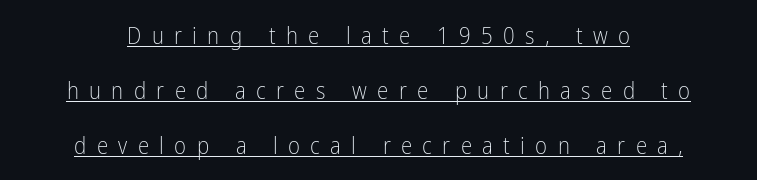
{"italic": "no", "bold": "no", "underline": "yes", "align": "center", "line_spacing": "loose", "line_spacing_ratio": 2.39, "letter_spacing": "wide", "letter_spacing_em": 0.45, "glyph_px": 23}
